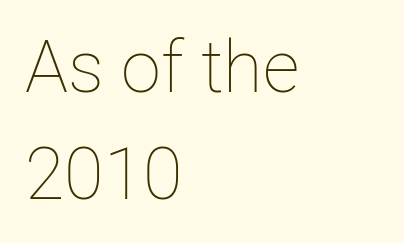
{"italic": "no", "bold": "no", "weight": "thin", "width": "normal", "stroke_contrast": "low", "x_height": "medium", "monospaced": "no", "underline": "no", "align": "left", "line_spacing": "normal", "line_spacing_ratio": 1.49, "letter_spacing": "normal", "letter_spacing_em": 0.0, "glyph_px": 72}
